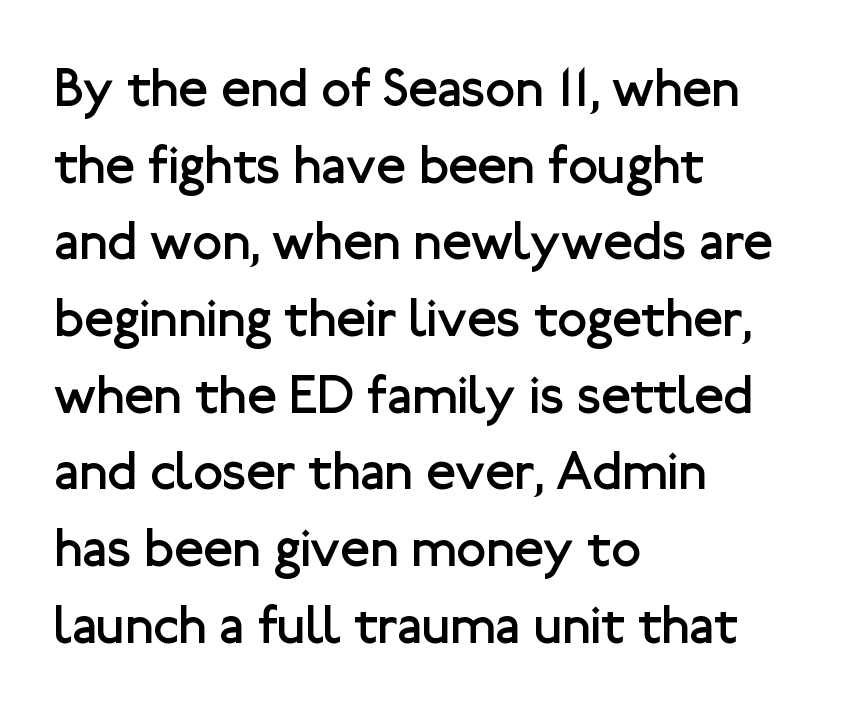
{"serif": "no", "italic": "no", "bold": "no", "weight": "regular", "width": "normal", "stroke_contrast": "low", "x_height": "medium", "monospaced": "no", "underline": "no", "align": "left", "line_spacing": "normal", "line_spacing_ratio": 1.42, "letter_spacing": "normal", "letter_spacing_em": 0.0, "glyph_px": 54}
